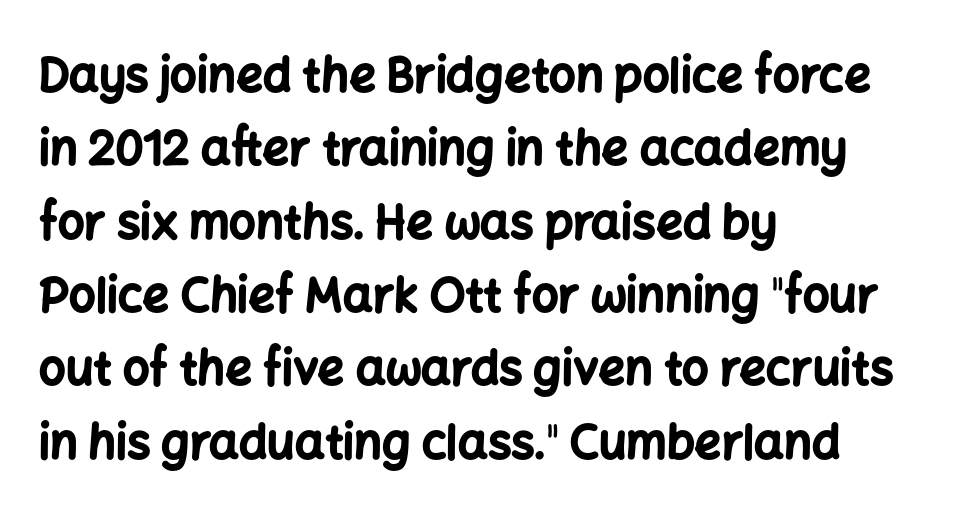
{"serif": "no", "italic": "no", "bold": "yes", "weight": "bold", "width": "normal", "stroke_contrast": "low", "x_height": "medium", "monospaced": "no", "underline": "no", "align": "left", "line_spacing": "normal", "line_spacing_ratio": 1.56, "letter_spacing": "normal", "letter_spacing_em": 0.0, "glyph_px": 47}
